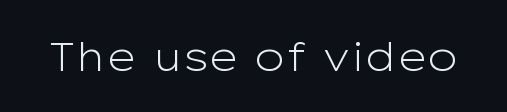
Q: Is the text bold? A: No.
Q: Is the text italic (slanted)? A: No, it is upright.
Q: Is the typeface a serif or a sans-serif typeface? A: Sans-serif.
Q: Is the text underlined? A: No.
Q: Is the spacing between letters normal or unusually wide? A: Normal.
Q: Width (condensed, normal, or wide)? A: Wide.
Q: Stroke contrast? A: Low.
Q: x-height? A: Medium.
Q: Monospaced? A: No.
